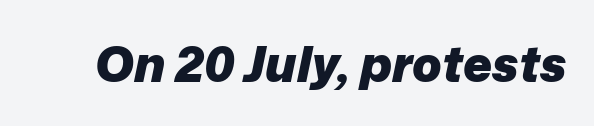
There's an unmistakable incline to the writing here. How are the letters spaced? Ordinarily, with no added tracking. The typesetting leans heavy: a genuine bold. Do the characters align in a grid? No, the font is proportional.
